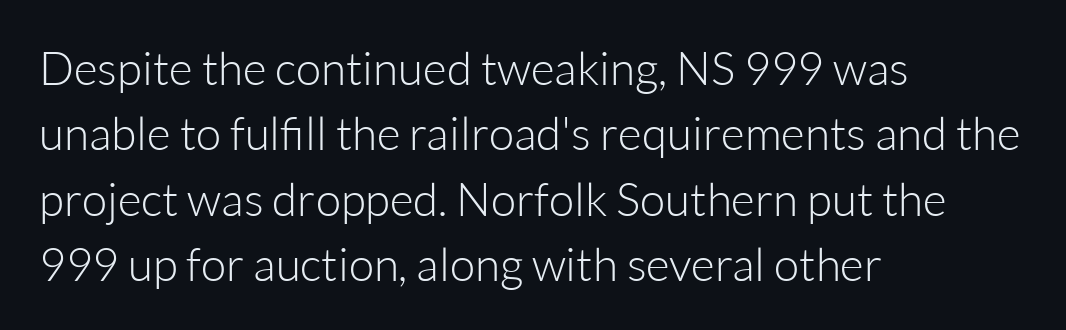
The image shows 46 px light sans-serif type, upright; set left-aligned, normal line spacing (1.42x), normal letter spacing, not underlined; low stroke contrast and a medium x-height.
